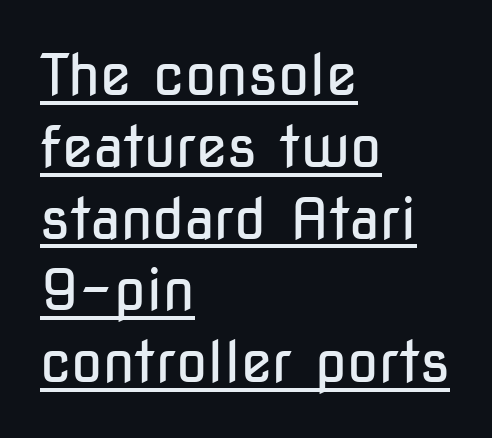
{"serif": "no", "italic": "no", "bold": "no", "weight": "regular", "width": "condensed", "stroke_contrast": "low", "x_height": "medium", "monospaced": "no", "underline": "yes", "align": "left", "line_spacing": "normal", "line_spacing_ratio": 1.26, "letter_spacing": "normal", "letter_spacing_em": 0.0, "glyph_px": 57}
